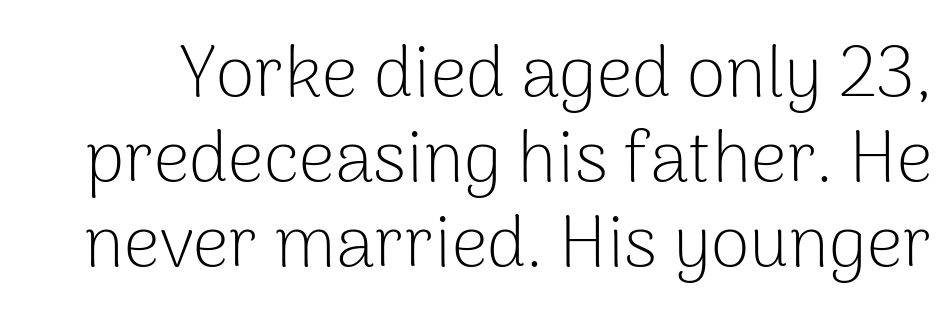
The image shows 71 px light sans-serif type, upright; set line spacing 1.2x, normal letter spacing, not underlined; low stroke contrast and a medium x-height.
